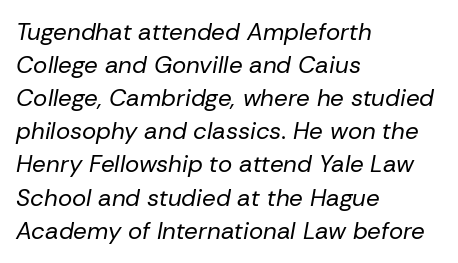
The image shows 24 px text type, italic (leaning right); set left-aligned, normal line spacing (1.38x), normal letter spacing, not underlined.
